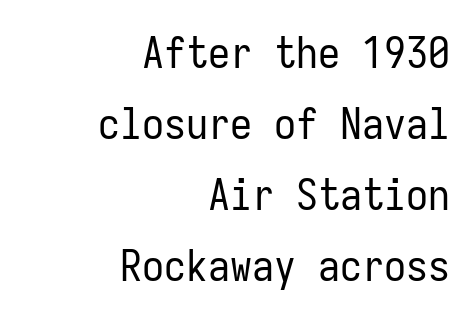
Normally led — the rows are evenly, conventionally spaced. In CSS terms this would be text-align: right. Short note: letters normally spaced. Nope, no serifs anywhere on these letters. The rendering uses typewriter-style spacing with identical character cells.
